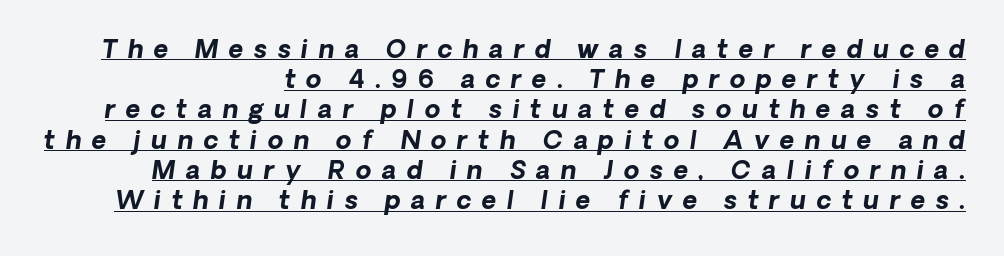
{"italic": "yes", "lean": "right", "slant_degrees": 8, "bold": "yes", "underline": "yes", "align": "right", "line_spacing_ratio": 1.21, "letter_spacing": "wide", "letter_spacing_em": 0.42, "glyph_px": 25}
